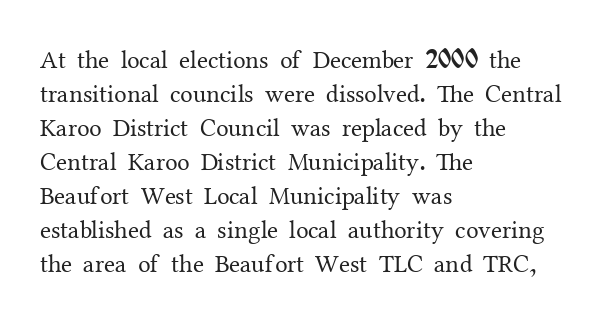
A normal amount of white space separates one row of letters from the next. Honestly, the letter spacing is just normal — you wouldn't notice it. The font's upright variant was chosen for this text. Is this a heavy cut? Hardly; it is regular or lighter. Caption: multi-line text, flush left, ragged right.
